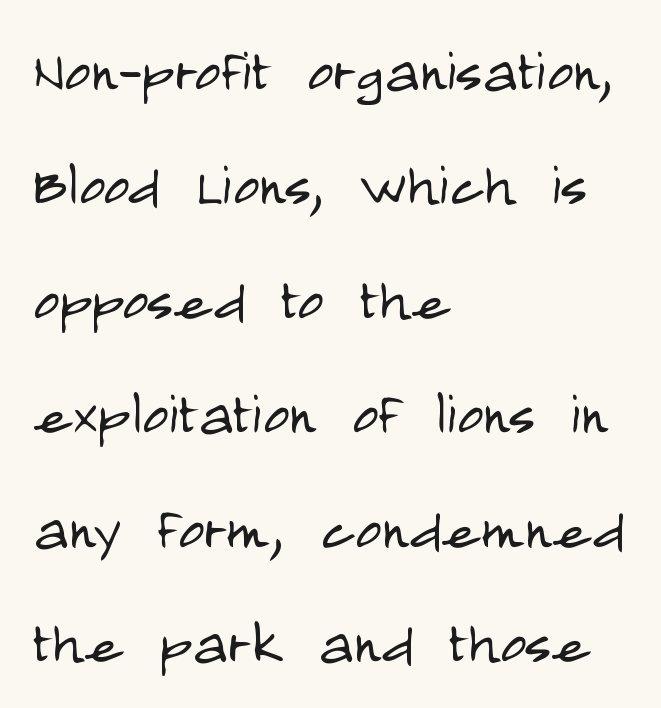
Is the type heavy? It reads as light-to-regular instead. When letters stand straight like this, we call the style roman or upright. Horizontally, the lines are justified to the leading edge only. The space directly below the letters is spotless. Examine the stroke ends and you'll find no serifs.
